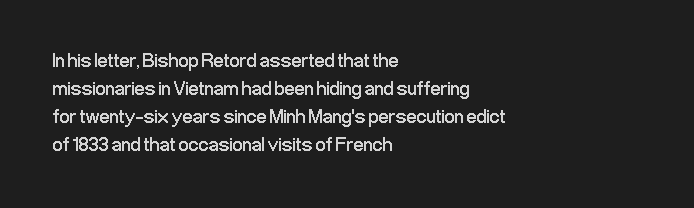
The image shows 20 px text type, upright; set left-aligned, normal line spacing (1.4x), normal letter spacing, not underlined.
